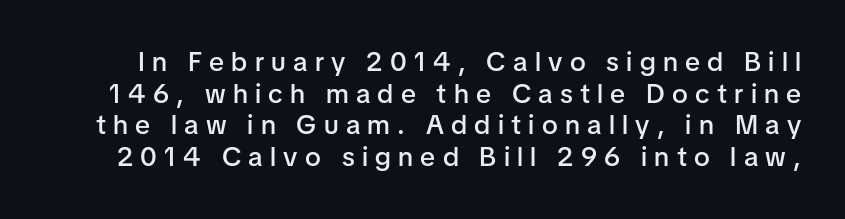
{"italic": "no", "bold": "semi", "underline": "no", "line_spacing_ratio": 1.17, "letter_spacing": "wide", "letter_spacing_em": 0.27, "glyph_px": 27}
